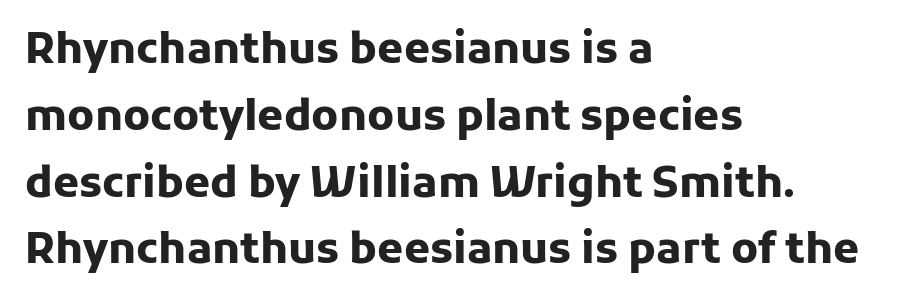
The image shows 42 px heavy sans-serif type, upright; set left-aligned, normal line spacing (1.59x), normal letter spacing, not underlined; low stroke contrast and a medium x-height.
